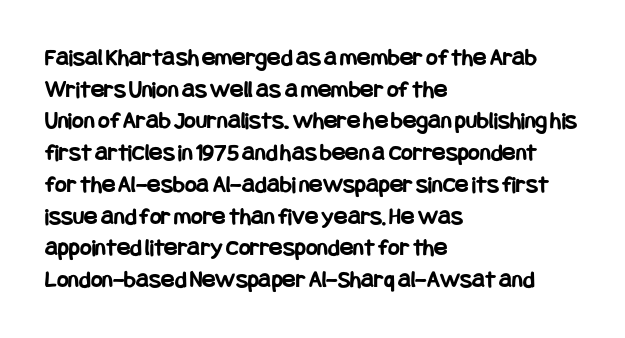
{"italic": "no", "bold": "yes", "underline": "no", "align": "left", "line_spacing": "normal", "line_spacing_ratio": 1.27, "letter_spacing": "normal", "letter_spacing_em": 0.0, "glyph_px": 25}
